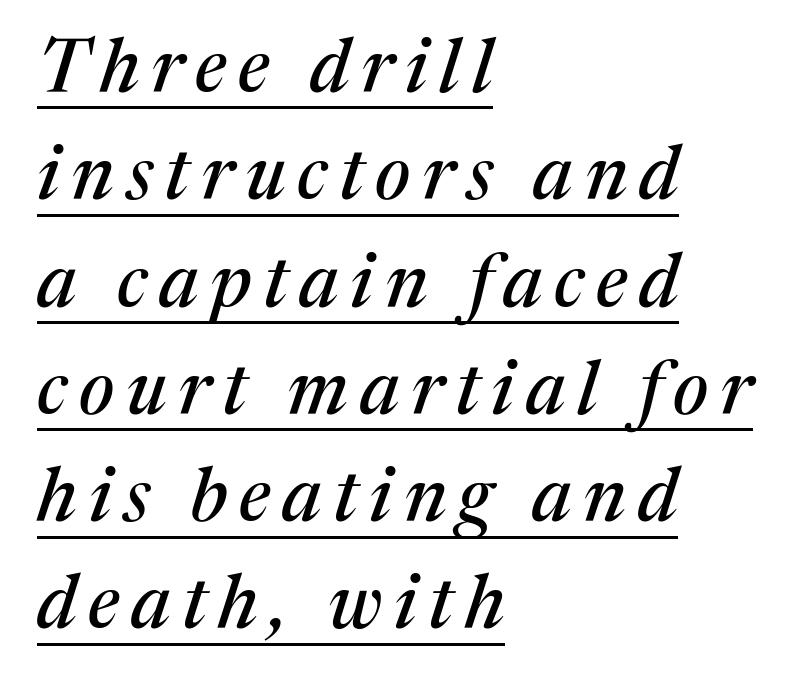
Q: Is the text italic (slanted)? A: Yes, it leans right by about 17 degrees.
Q: Is the typeface a serif or a sans-serif typeface? A: Serif.
Q: Is the text underlined? A: Yes.
Q: How is the paragraph aligned? A: Left-aligned.
Q: Is the spacing between lines tight, normal or loose? A: Normal.
Q: Width (condensed, normal, or wide)? A: Normal.
Q: Stroke contrast? A: Medium.
Q: x-height? A: Medium.
Q: Monospaced? A: No.
